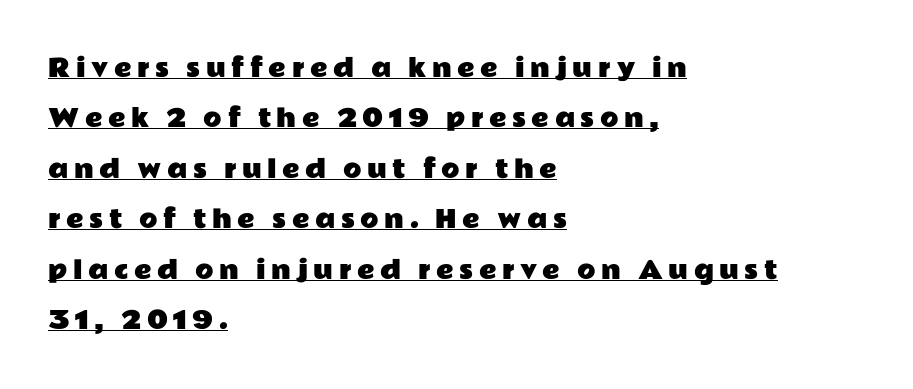
The image shows 24 px text type, upright; set left-aligned, loose line spacing (2.1x), unusually wide letter spacing (+0.23 em), underlined.
